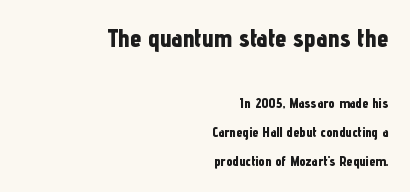
The image shows 25 px bold type, upright; set right-aligned, loose line spacing (2.07x), normal letter spacing, not underlined; the first (top) block is 1.79x larger.
